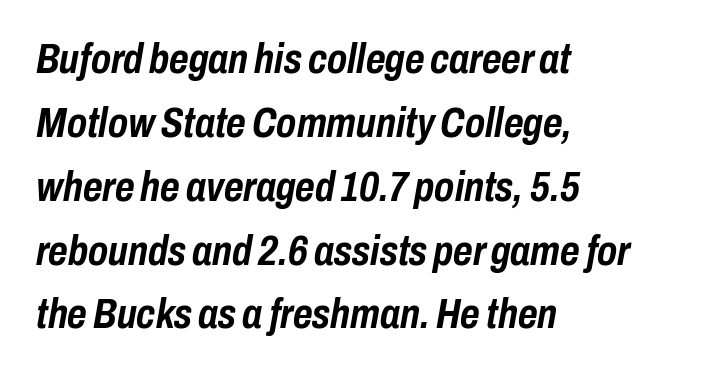
The image shows 42 px semibold, condensed type, italic (leaning right); set left-aligned, normal line spacing (1.52x), normal letter spacing, not underlined; low stroke contrast and a medium x-height.
